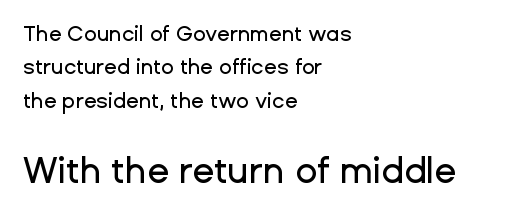
Q: Is the text italic (slanted)? A: No, it is upright.
Q: Is the typeface a serif or a sans-serif typeface? A: Sans-serif.
Q: Is the text underlined? A: No.
Q: How is the paragraph aligned? A: Left-aligned.
Q: Is the spacing between letters normal or unusually wide? A: Normal.
Q: Is the spacing between lines tight, normal or loose? A: Normal.
Q: Which block of text is set in a larger size, the first (top) or the second (bottom)? A: The second (bottom) one.
Q: Width (condensed, normal, or wide)? A: Normal.
Q: Stroke contrast? A: Low.
Q: x-height? A: Medium.
Q: Monospaced? A: No.
